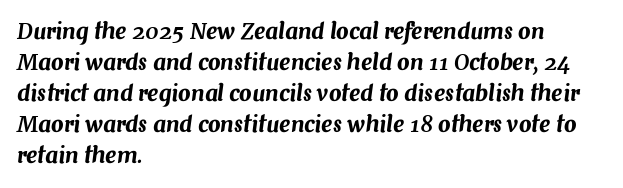
The image shows 22 px text type, italic (leaning right); set left-aligned, normal line spacing (1.41x), normal letter spacing, not underlined.
